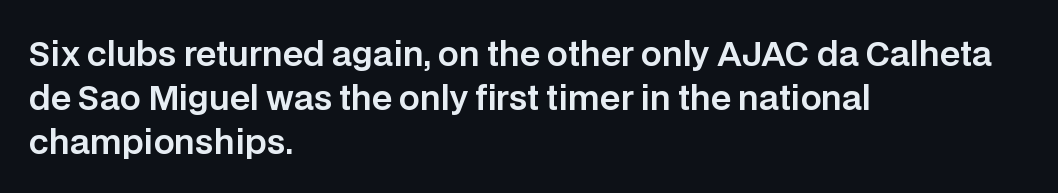
Notice how descenders clear the ascenders below comfortably — that's standard leading. The characters display no serif detailing; their extremities are plain. Every character sits straight up, as roman type does. Lines of text with bare space underneath.
